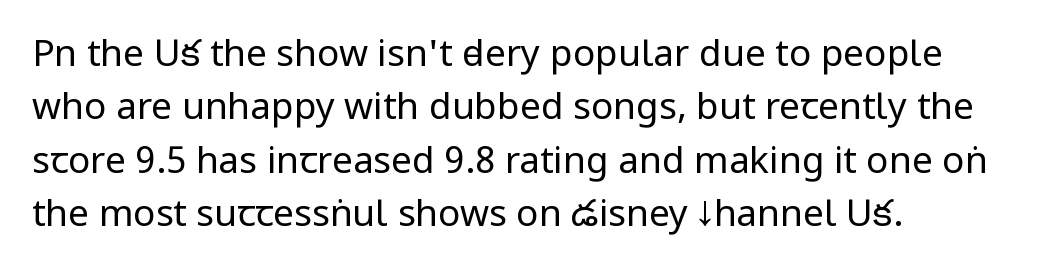
The image shows 37 px regular-weight, condensed sans-serif type, upright; set left-aligned, normal line spacing (1.44x), normal letter spacing, not underlined; low stroke contrast and a large x-height.
